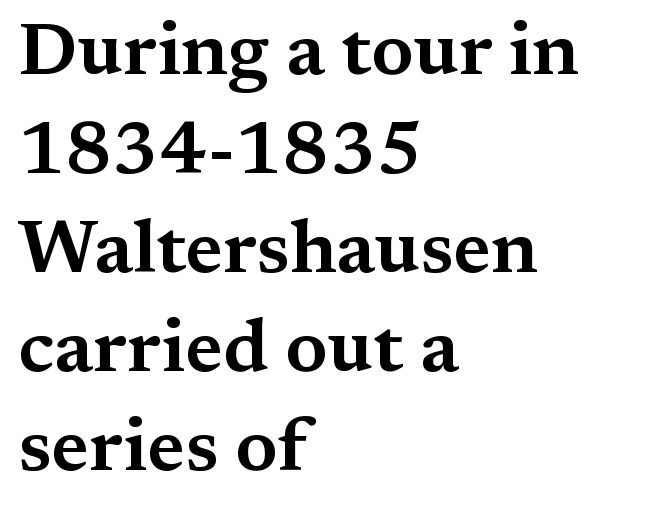
{"serif": "yes", "italic": "no", "width": "wide", "stroke_contrast": "medium", "x_height": "medium", "monospaced": "no", "underline": "no", "align": "left", "line_spacing": "normal", "line_spacing_ratio": 1.32, "letter_spacing": "normal", "letter_spacing_em": 0.0, "glyph_px": 75}
